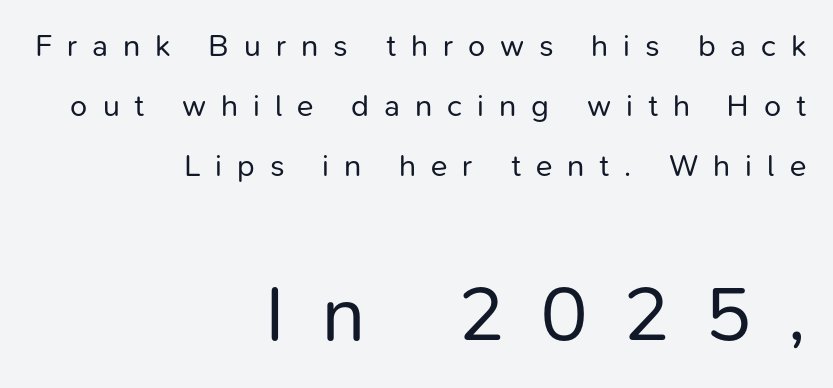
Q: Is the text bold? A: No.
Q: Is the text italic (slanted)? A: No, it is upright.
Q: Is the typeface a serif or a sans-serif typeface? A: Sans-serif.
Q: Is the text underlined? A: No.
Q: How is the paragraph aligned? A: Right-aligned.
Q: Is the spacing between letters normal or unusually wide? A: Unusually wide.
Q: Is the spacing between lines tight, normal or loose? A: Loose.
Q: Which block of text is set in a larger size, the first (top) or the second (bottom)? A: The second (bottom) one.
Q: Width (condensed, normal, or wide)? A: Normal.
Q: Stroke contrast? A: Low.
Q: x-height? A: Medium.
Q: Monospaced? A: No.
